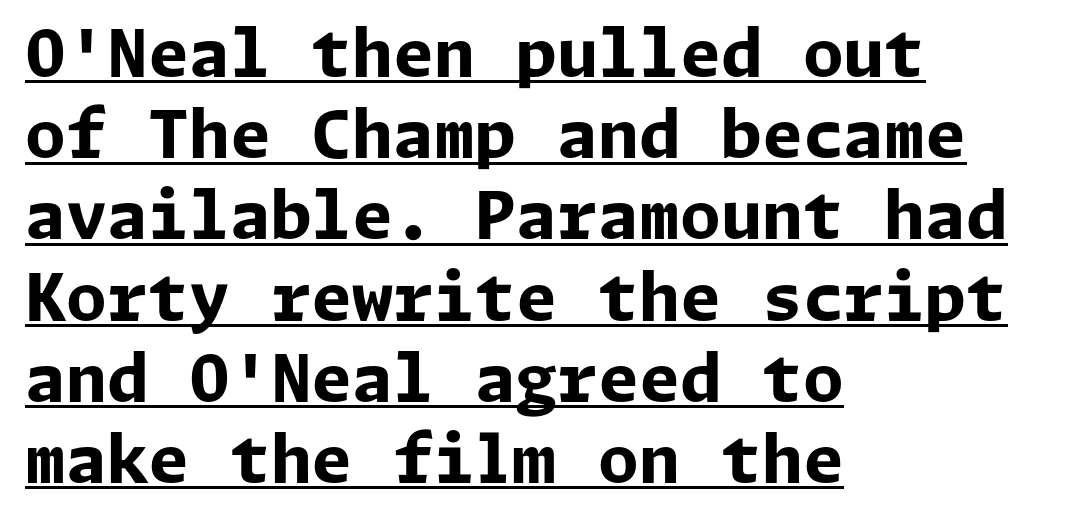
{"serif": "no", "italic": "no", "bold": "yes", "weight": "bold", "width": "normal", "stroke_contrast": "low", "x_height": "medium", "underline": "yes", "align": "left", "line_spacing_ratio": 1.23, "letter_spacing": "normal", "letter_spacing_em": 0.0, "glyph_px": 66}
